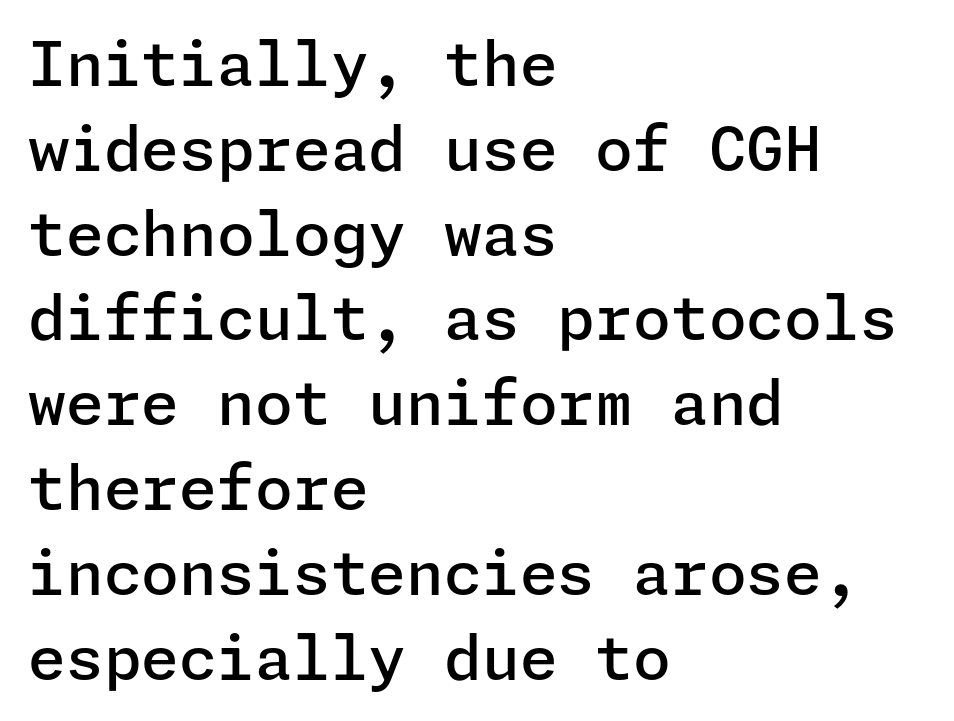
Q: Is the text bold? A: Semi-bold.
Q: Is the text italic (slanted)? A: No, it is upright.
Q: Is the typeface a serif or a sans-serif typeface? A: Sans-serif.
Q: Is the text underlined? A: No.
Q: How is the paragraph aligned? A: Left-aligned.
Q: Is the spacing between letters normal or unusually wide? A: Normal.
Q: Is the spacing between lines tight, normal or loose? A: Normal.
Q: Width (condensed, normal, or wide)? A: Normal.
Q: Stroke contrast? A: Low.
Q: x-height? A: Medium.
